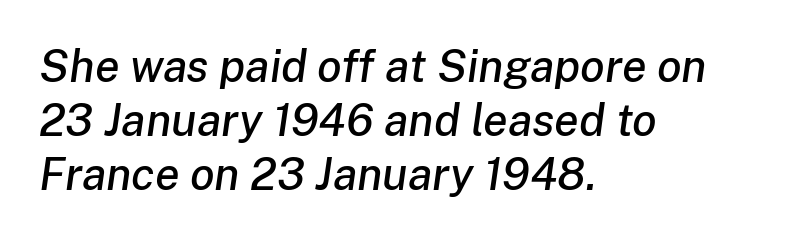
Q: Is the text italic (slanted)? A: Yes, it leans right by about 8 degrees.
Q: Is the text underlined? A: No.
Q: How is the paragraph aligned? A: Left-aligned.
Q: Is the spacing between letters normal or unusually wide? A: Normal.
Q: Width (condensed, normal, or wide)? A: Normal.
Q: Stroke contrast? A: Low.
Q: x-height? A: Medium.
Q: Monospaced? A: No.
